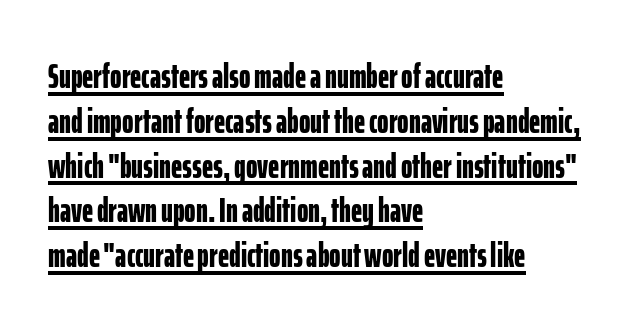
{"serif": "no", "italic": "no", "bold": "yes", "weight": "bold", "width": "condensed", "stroke_contrast": "low", "x_height": "medium", "monospaced": "no", "underline": "yes", "align": "left", "line_spacing": "normal", "line_spacing_ratio": 1.28, "letter_spacing": "normal", "letter_spacing_em": 0.0, "glyph_px": 35}
